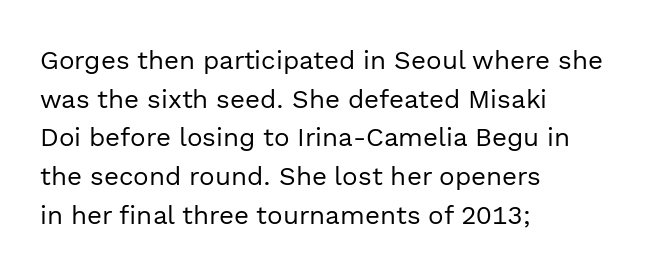
Q: Is the text bold? A: No.
Q: Is the text italic (slanted)? A: No, it is upright.
Q: Is the text underlined? A: No.
Q: How is the paragraph aligned? A: Left-aligned.
Q: Is the spacing between letters normal or unusually wide? A: Normal.
Q: Is the spacing between lines tight, normal or loose? A: Normal.
